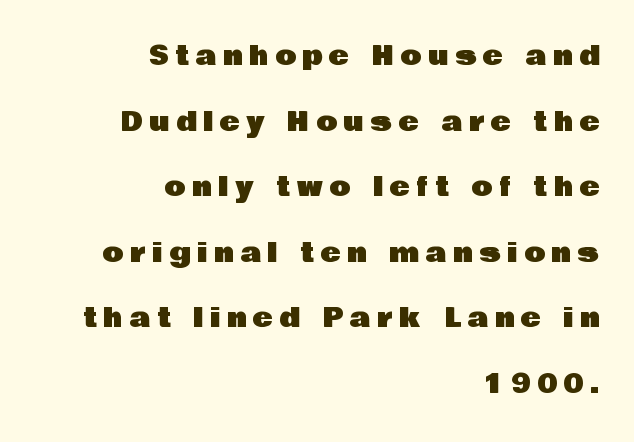
Notice the wide empty band between every row — that's loose leading. The type is letterspaced generously, with wide tracking. The text block is weighted toward the right margin, trailing off unevenly leftward. This is the regular roman posture of the typeface.
